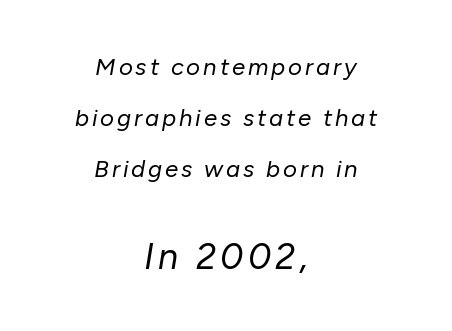
The image shows 36 px regular-weight type, italic (leaning right); set centered, loose line spacing (2.13x), not underlined; the second (bottom) block is 1.5x larger; low stroke contrast and a medium x-height.
